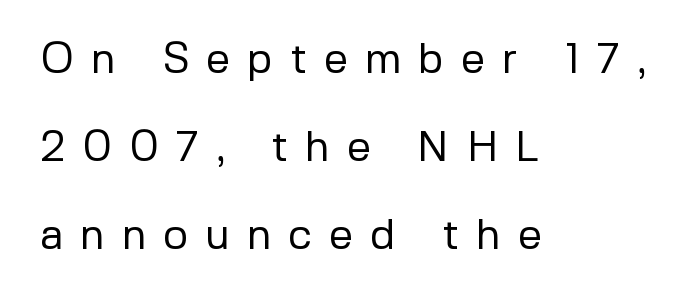
{"serif": "no", "italic": "no", "bold": "no", "weight": "regular", "width": "normal", "stroke_contrast": "low", "x_height": "medium", "monospaced": "no", "underline": "no", "align": "left", "line_spacing": "loose", "line_spacing_ratio": 2.05, "letter_spacing": "wide", "letter_spacing_em": 0.39, "glyph_px": 43}
